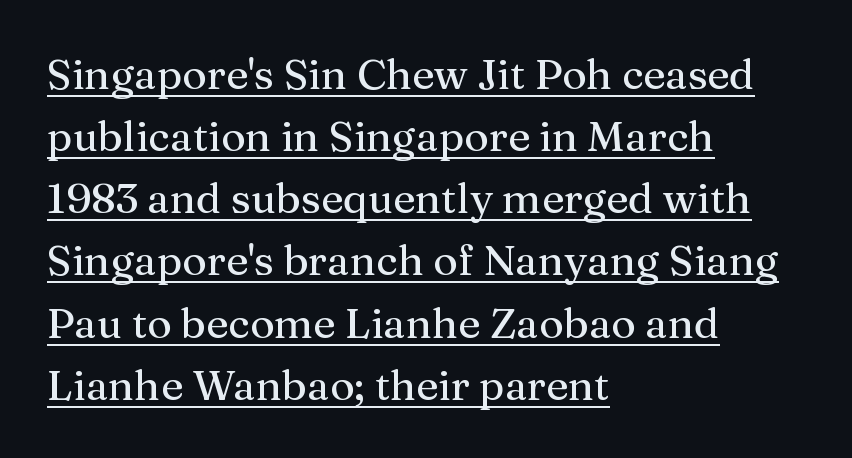
The image shows 42 px serif type, upright; set left-aligned, normal line spacing (1.48x), normal letter spacing, underlined; medium stroke contrast and a medium x-height.
